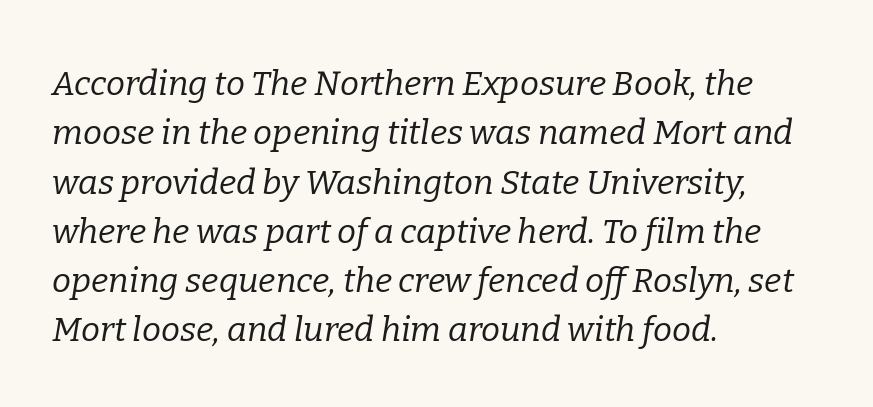
{"serif": "yes", "italic": "yes", "lean": "right", "slant_degrees": 9, "bold": "no", "weight": "regular", "width": "normal", "stroke_contrast": "low", "x_height": "medium", "monospaced": "no", "underline": "no", "align": "left", "line_spacing": "normal", "line_spacing_ratio": 1.45, "letter_spacing": "normal", "letter_spacing_em": 0.0, "glyph_px": 34}
